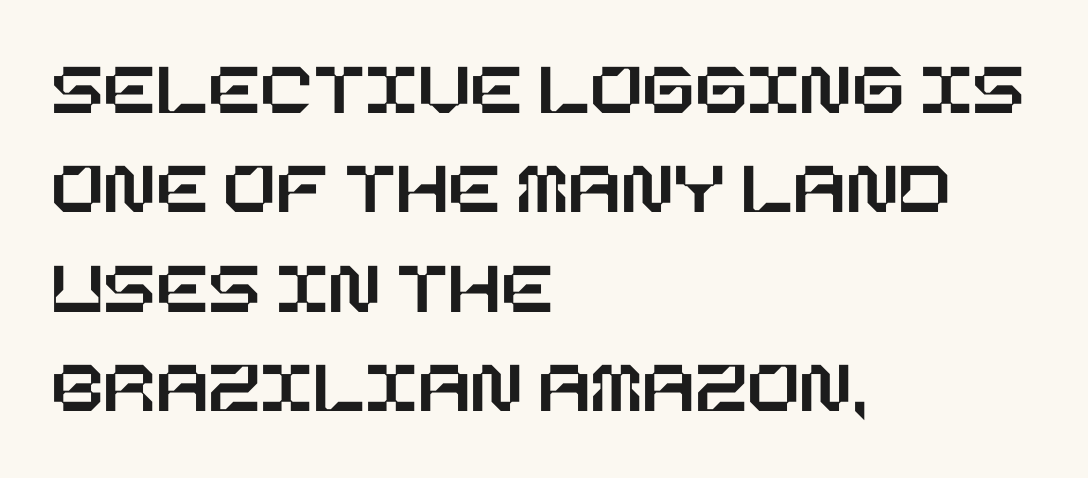
The line-height multiplier appears to be the usual default. The gaps between neighbouring characters are ordinary and unremarkable. Descenders hang freely into open space. When letters stand straight like this, we call the style roman or upright.
